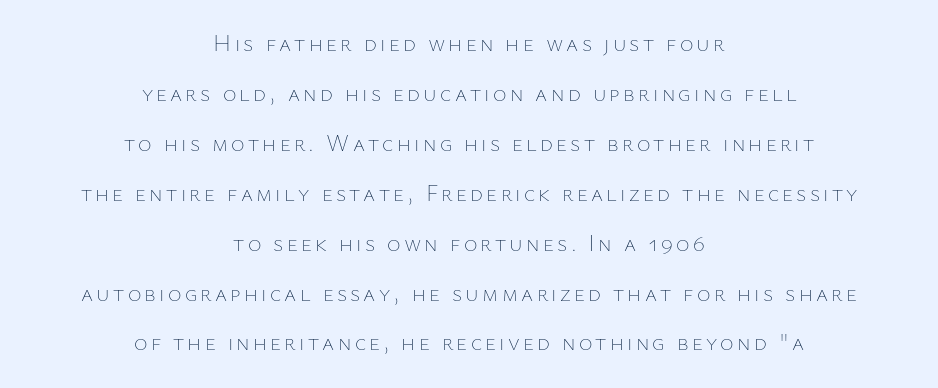
The image shows 23 px text type, upright; set centered, loose line spacing (2.17x), not underlined.
